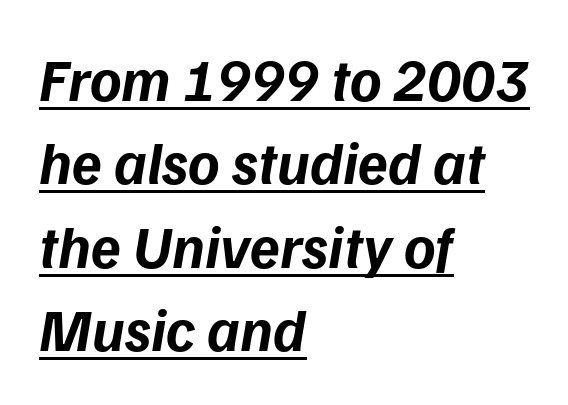
An italicized treatment has been applied to the whole sample. Compared with undecorated copy, this sample adds a rule below the words. The letterforms sit shoulder to shoulder at normal distance. The leading is moderate, giving the passage an even texture. Reading down the block, your eye returns to a fixed left position each line. The glyphs have the mass of a bold cut.
